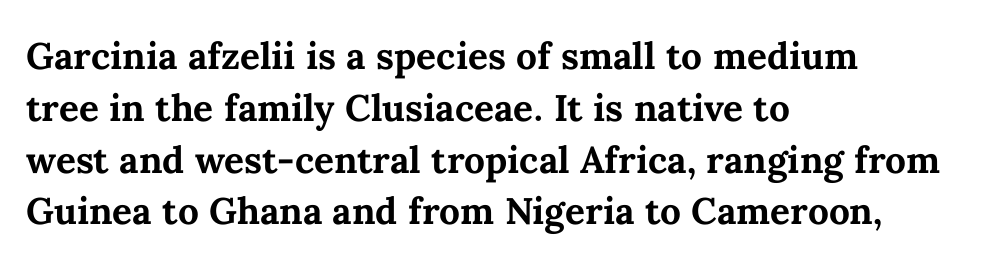
The image shows 37 px bold type, upright; set left-aligned, normal line spacing (1.4x), normal letter spacing, not underlined; medium stroke contrast and a medium x-height.
